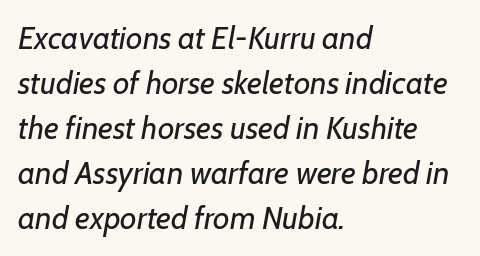
{"italic": "yes", "lean": "right", "slant_degrees": 7, "bold": "no", "weight": "regular", "width": "normal", "stroke_contrast": "low", "x_height": "medium", "monospaced": "no", "underline": "no", "align": "left", "line_spacing": "normal", "line_spacing_ratio": 1.41, "letter_spacing": "normal", "letter_spacing_em": 0.0, "glyph_px": 32}
